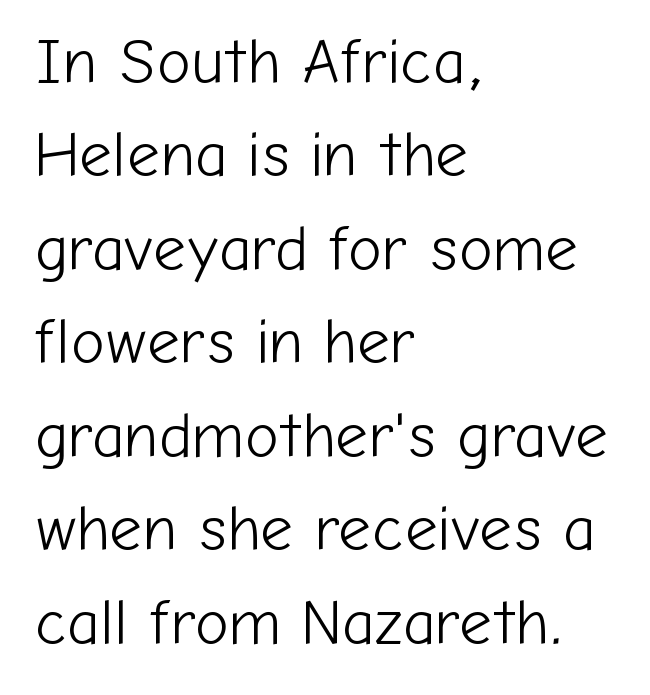
{"serif": "no", "italic": "no", "bold": "no", "weight": "light", "width": "normal", "stroke_contrast": "low", "x_height": "medium", "monospaced": "no", "underline": "no", "align": "left", "line_spacing": "normal", "line_spacing_ratio": 1.46, "letter_spacing": "normal", "letter_spacing_em": 0.0, "glyph_px": 64}
